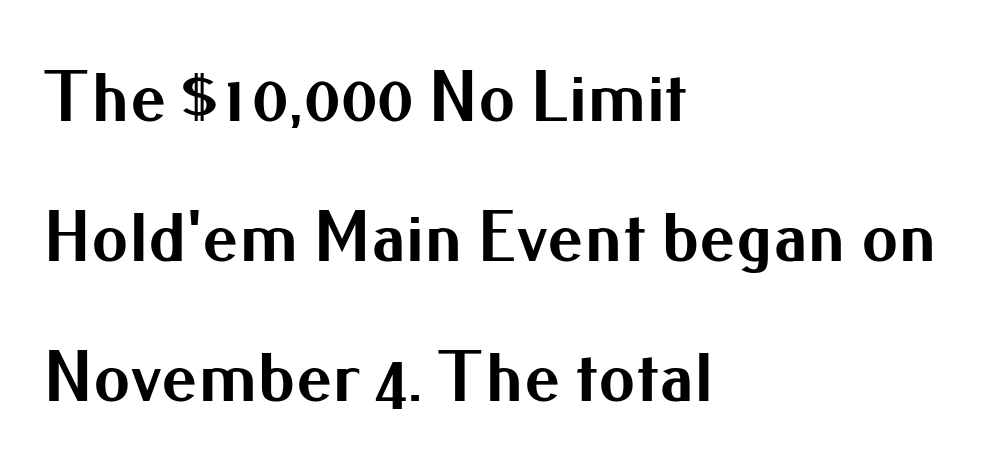
The image shows 73 px bold sans-serif type, upright; set left-aligned, loose line spacing (1.92x), normal letter spacing, not underlined; medium stroke contrast and a small x-height.
